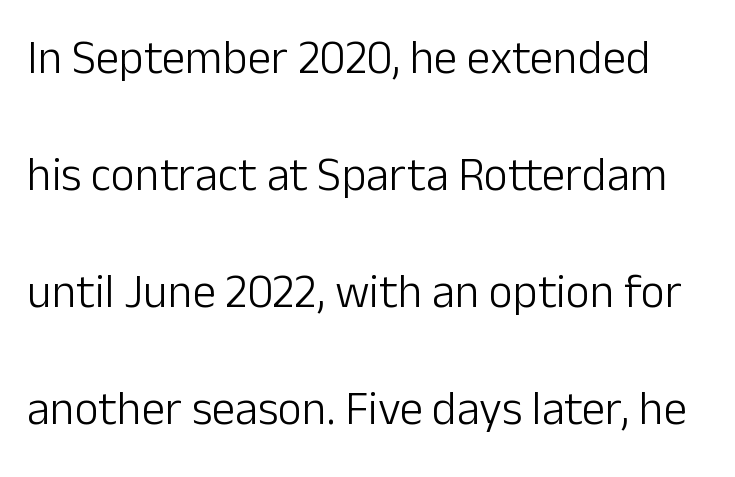
The image shows 47 px light sans-serif type, upright; set loose line spacing (2.49x), normal letter spacing, not underlined; low stroke contrast and a medium x-height.
